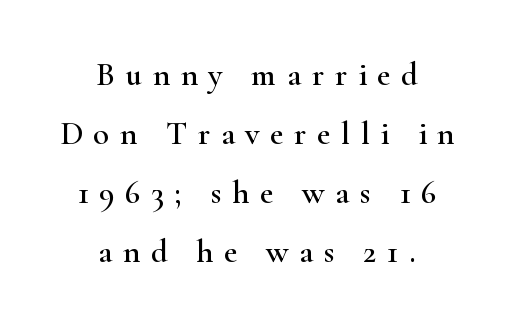
Q: Is the text italic (slanted)? A: No, it is upright.
Q: Is the typeface a serif or a sans-serif typeface? A: Serif.
Q: Is the text underlined? A: No.
Q: How is the paragraph aligned? A: Centered.
Q: Is the spacing between letters normal or unusually wide? A: Unusually wide.
Q: Width (condensed, normal, or wide)? A: Wide.
Q: Stroke contrast? A: High.
Q: x-height? A: Small.
Q: Monospaced? A: No.
